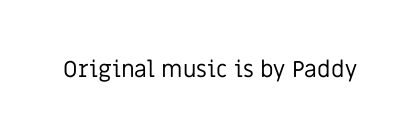
The type is set solid horizontally, with unmodified tracking. Words float on clear page, feet unadorned. A quiet, ordinary-to-light weight characterises the typeface. The type sits square on the baseline with zero lean.
